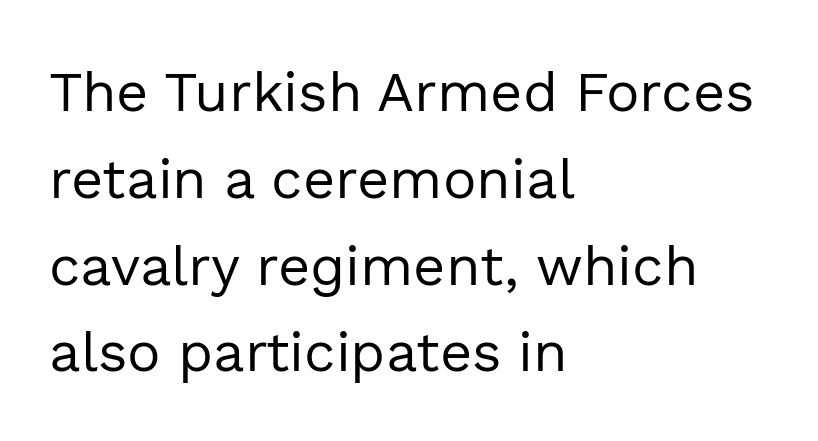
The image shows 56 px regular-weight sans-serif type, upright; set left-aligned, normal line spacing (1.55x), normal letter spacing, not underlined; a medium x-height.
